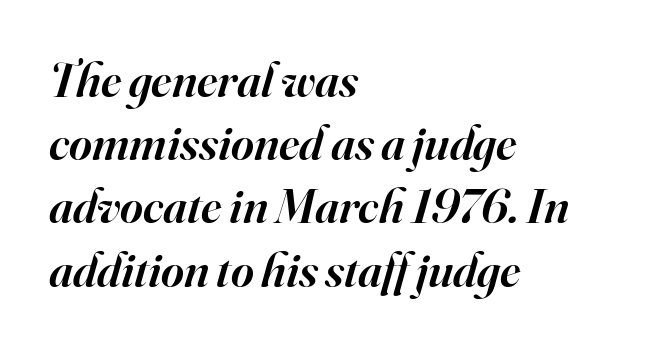
{"serif": "yes", "italic": "yes", "lean": "right", "slant_degrees": 16, "bold": "semi", "weight": "semibold", "width": "normal", "stroke_contrast": "high", "x_height": "small", "monospaced": "no", "underline": "no", "align": "left", "line_spacing": "normal", "line_spacing_ratio": 1.29, "letter_spacing": "normal", "letter_spacing_em": 0.0, "glyph_px": 49}
